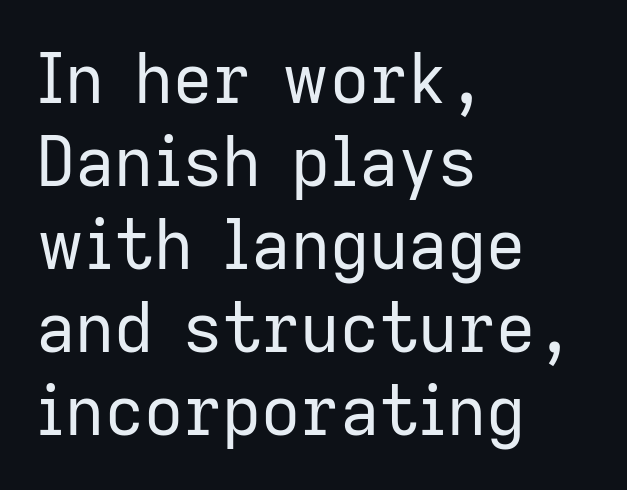
Looks like regular typesetting: each glyph gets only the width it needs. Between one letter and the next there's only the usual sliver of space. Summary of weight: not heavy and not bold. This sample is left-justified, so line endings fall wherever the words run out. This sample uses an upright cut, with every glyph sitting square on the baseline. Examine the stroke ends and you'll find no serifs.
